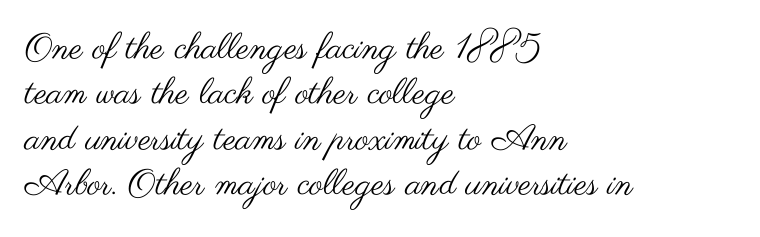
Q: Is the text bold? A: No.
Q: Is the text italic (slanted)? A: Yes.
Q: Is the typeface a serif or a sans-serif typeface? A: Sans-serif.
Q: Is the text underlined? A: No.
Q: How is the paragraph aligned? A: Left-aligned.
Q: Is the spacing between letters normal or unusually wide? A: Normal.
Q: Is the spacing between lines tight, normal or loose? A: Normal.
Q: Width (condensed, normal, or wide)? A: Wide.
Q: Stroke contrast? A: Medium.
Q: x-height? A: Small.
Q: Monospaced? A: No.
